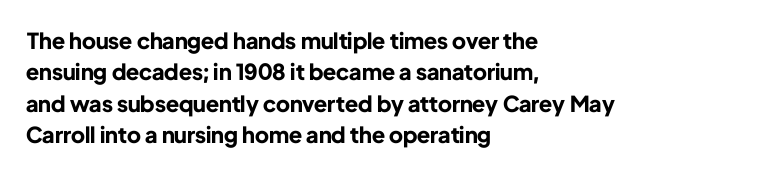
The vertical gap from one line to the next is medium. Bold? Absolutely — the strokes are thick and heavy. Plain, unruled lines of type. The ragged edge is on the right, which tells us the setting is flush left.
